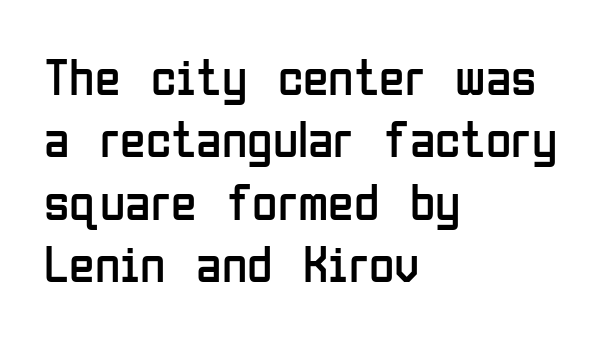
{"serif": "no", "italic": "no", "bold": "no", "weight": "regular", "width": "condensed", "stroke_contrast": "low", "x_height": "medium", "monospaced": "no", "underline": "no", "align": "left", "line_spacing_ratio": 1.2, "letter_spacing": "normal", "letter_spacing_em": 0.0, "glyph_px": 52}
